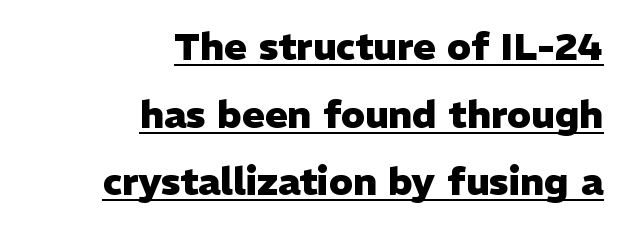
The image shows 38 px heavy sans-serif type, upright; set right-aligned, line spacing 1.78x, normal letter spacing, underlined; low stroke contrast and a medium x-height.
